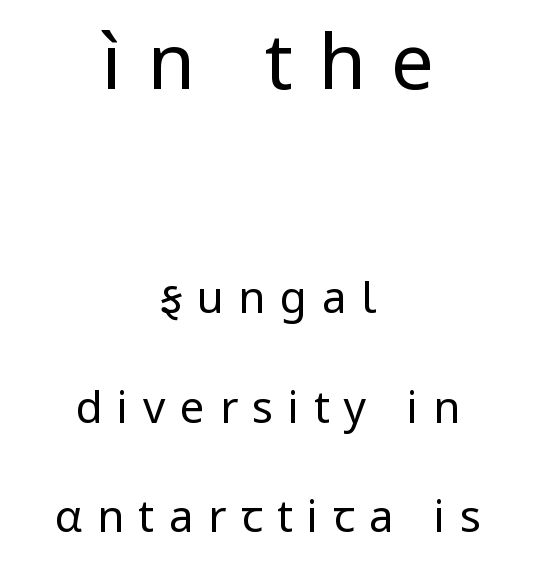
{"serif": "no", "italic": "no", "bold": "no", "weight": "regular", "width": "normal", "stroke_contrast": "low", "x_height": "medium", "monospaced": "no", "underline": "no", "align": "center", "line_spacing": "loose", "line_spacing_ratio": 2.49, "letter_spacing": "wide", "letter_spacing_em": 0.33, "larger_block": "first", "size_ratio": 1.75, "glyph_px": 77}
